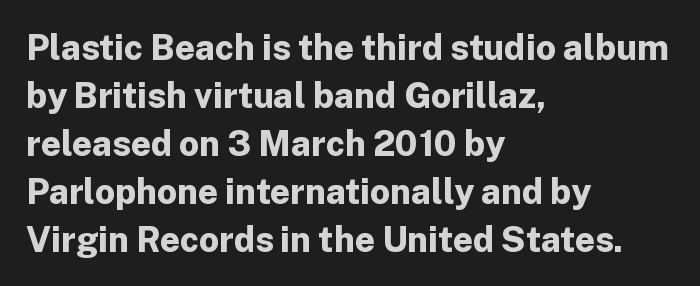
The image shows 35 px bold sans-serif type, upright; set left-aligned, normal line spacing (1.37x), normal letter spacing, not underlined; low stroke contrast and a medium x-height.
